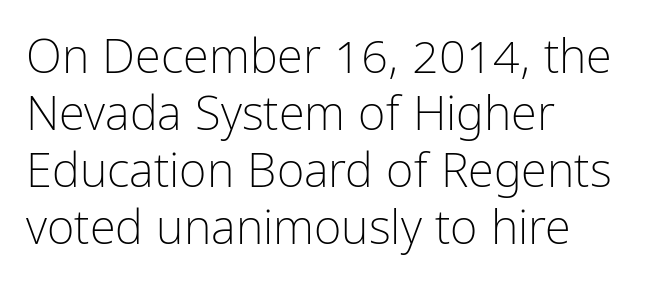
Q: Is the text bold? A: No.
Q: Is the text italic (slanted)? A: No, it is upright.
Q: Is the typeface a serif or a sans-serif typeface? A: Sans-serif.
Q: Is the text underlined? A: No.
Q: How is the paragraph aligned? A: Left-aligned.
Q: Is the spacing between letters normal or unusually wide? A: Normal.
Q: Width (condensed, normal, or wide)? A: Condensed.
Q: Stroke contrast? A: Low.
Q: x-height? A: Medium.
Q: Monospaced? A: No.
